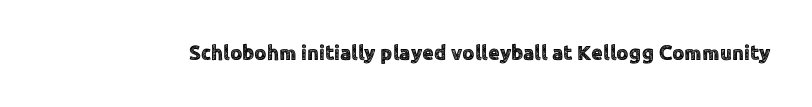
{"italic": "no", "underline": "no", "letter_spacing": "normal", "letter_spacing_em": 0.0, "glyph_px": 21}
